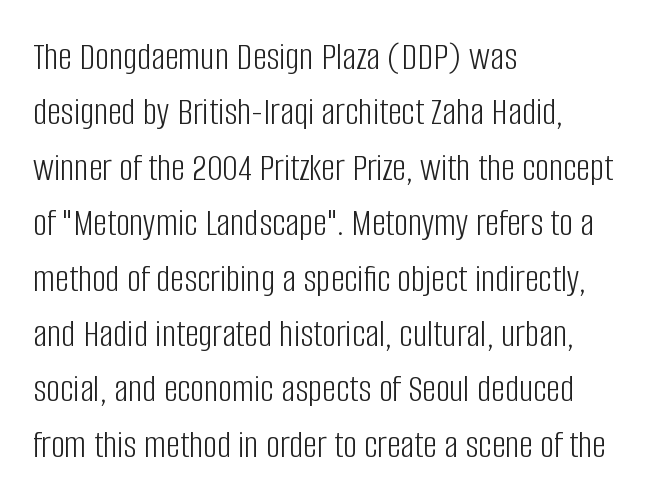
Q: Is the text bold? A: No.
Q: Is the text italic (slanted)? A: No, it is upright.
Q: Is the typeface a serif or a sans-serif typeface? A: Sans-serif.
Q: Is the text underlined? A: No.
Q: How is the paragraph aligned? A: Left-aligned.
Q: Is the spacing between letters normal or unusually wide? A: Normal.
Q: Is the spacing between lines tight, normal or loose? A: Normal.
Q: Width (condensed, normal, or wide)? A: Condensed.
Q: Stroke contrast? A: Low.
Q: x-height? A: Large.
Q: Monospaced? A: No.
